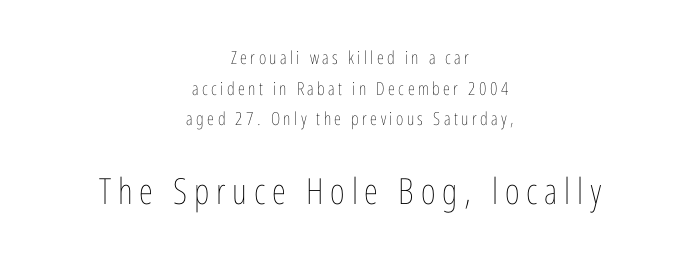
Q: Is the text bold? A: No.
Q: Is the text italic (slanted)? A: No, it is upright.
Q: Is the text underlined? A: No.
Q: How is the paragraph aligned? A: Centered.
Q: Is the spacing between lines tight, normal or loose? A: Normal.
Q: Which block of text is set in a larger size, the first (top) or the second (bottom)? A: The second (bottom) one.
Q: Width (condensed, normal, or wide)? A: Condensed.
Q: Stroke contrast? A: Low.
Q: x-height? A: Medium.
Q: Monospaced? A: No.
